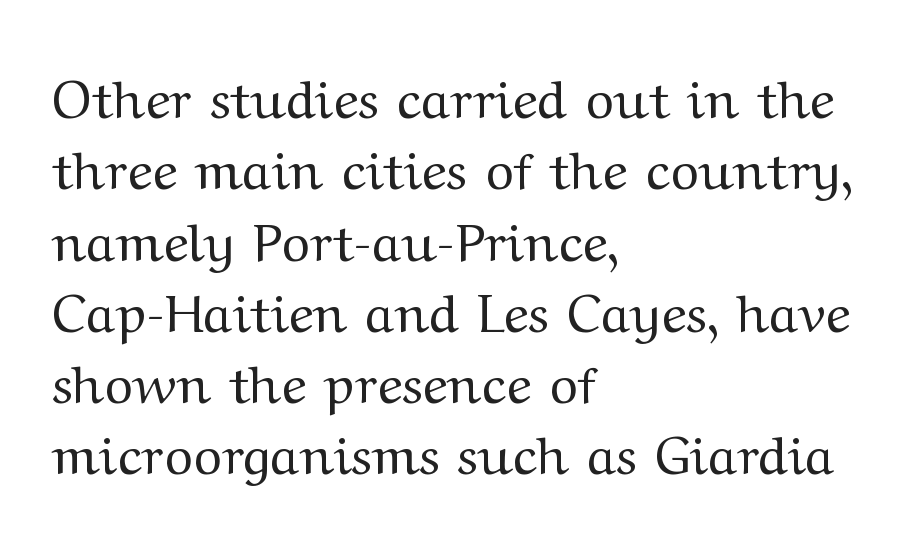
Q: Is the text bold? A: No.
Q: Is the text italic (slanted)? A: No, it is upright.
Q: Is the typeface a serif or a sans-serif typeface? A: Serif.
Q: Is the text underlined? A: No.
Q: How is the paragraph aligned? A: Left-aligned.
Q: Is the spacing between letters normal or unusually wide? A: Normal.
Q: Is the spacing between lines tight, normal or loose? A: Normal.
Q: Width (condensed, normal, or wide)? A: Wide.
Q: Stroke contrast? A: Medium.
Q: x-height? A: Medium.
Q: Monospaced? A: No.
